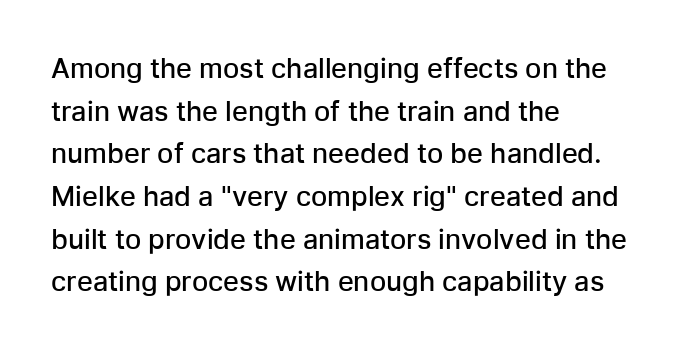
The image shows 27 px text type, upright; set left-aligned, normal line spacing (1.58x), normal letter spacing, not underlined.
